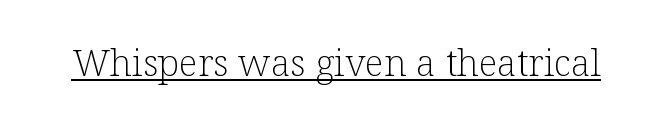
Regarding serifs, this sample has them. This reads as an unemphasized weight, regular at the heaviest. The lettering is marked with a stroke running underneath it. Each letter keeps its own natural width here, so spacing adapts to shape. This rendering leaves character spacing at its baseline value.
